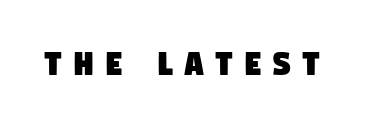
The image shows 38 px condensed sans-serif type; set unusually wide letter spacing (+0.31 em), not underlined; low stroke contrast and a large x-height.
